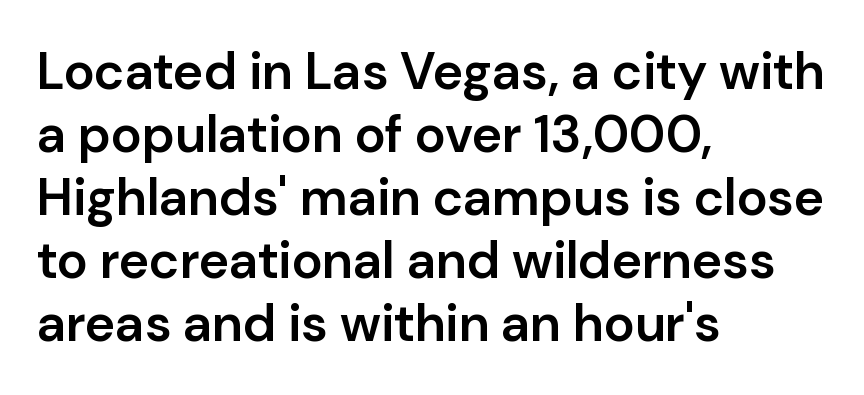
Is this a sans? Yes — the strokes have no serifs. Is this a fixed-width face? No — the glyphs have proportional, varying widths. The foot of each line stays bare and open. Upright lettering throughout. These lines carry some extra weight — a demibold, not a full bold.
